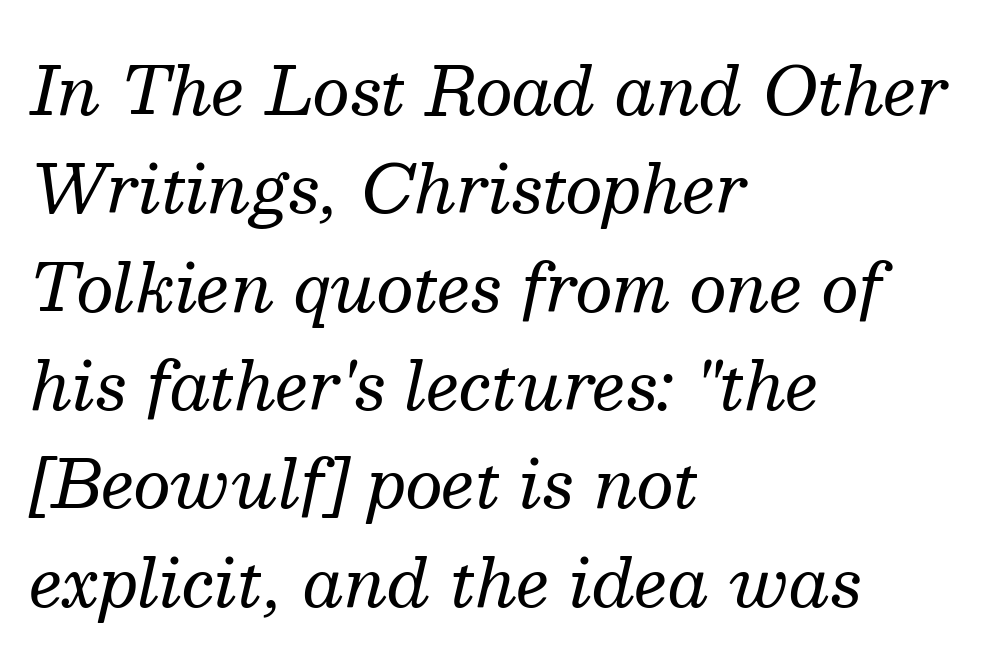
The image shows 66 px regular-weight serif type, italic (leaning right); set left-aligned, normal line spacing (1.49x), normal letter spacing, not underlined; medium stroke contrast and a medium x-height.
